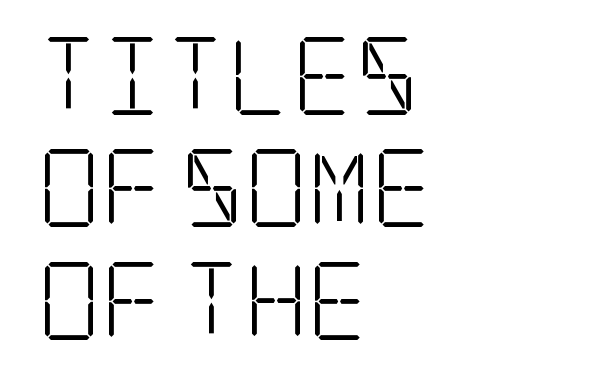
{"serif": "yes", "italic": "no", "bold": "no", "weight": "light", "width": "condensed", "stroke_contrast": "low", "x_height": "large", "underline": "no", "align": "left", "line_spacing": "normal", "line_spacing_ratio": 1.44, "letter_spacing": "normal", "letter_spacing_em": 0.0, "glyph_px": 78}
